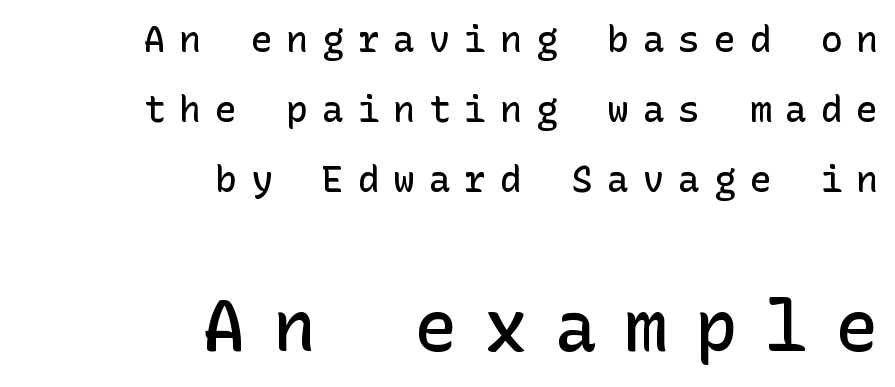
The composition opens small and finishes big. Look at the stroke-to-counter ratio: somewhat heavy, a semibold. The font family rendered here belongs to the sans-serif group. Italic: no, the glyphs are upright roman.
